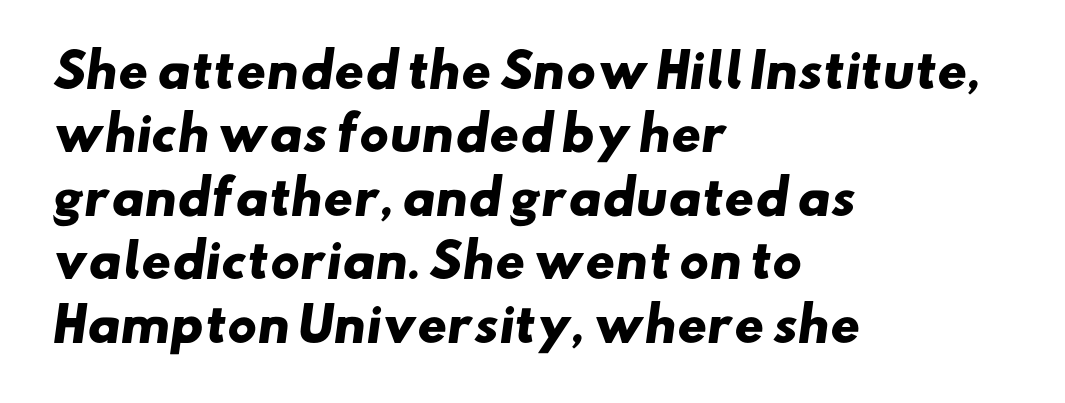
The image shows 46 px heavy, wide sans-serif type; set left-aligned, normal line spacing (1.38x), normal letter spacing, not underlined; low stroke contrast and a small x-height.
